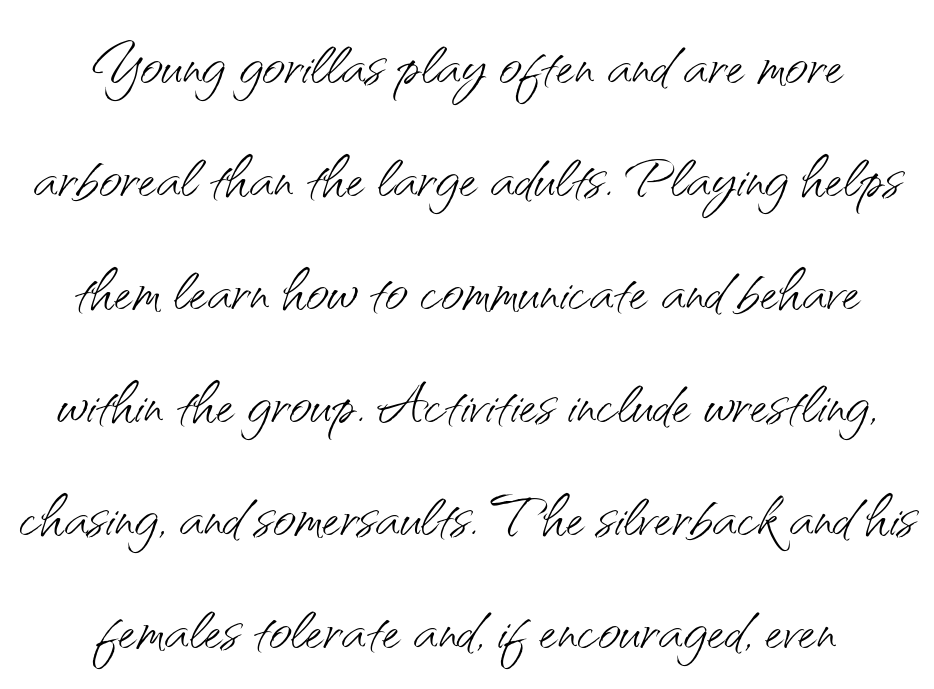
Q: Is the text bold? A: No.
Q: Is the text italic (slanted)? A: Yes.
Q: Is the typeface a serif or a sans-serif typeface? A: Sans-serif.
Q: Is the text underlined? A: No.
Q: How is the paragraph aligned? A: Centered.
Q: Is the spacing between letters normal or unusually wide? A: Normal.
Q: Is the spacing between lines tight, normal or loose? A: Normal.
Q: Width (condensed, normal, or wide)? A: Normal.
Q: Stroke contrast? A: Medium.
Q: x-height? A: Small.
Q: Monospaced? A: No.
